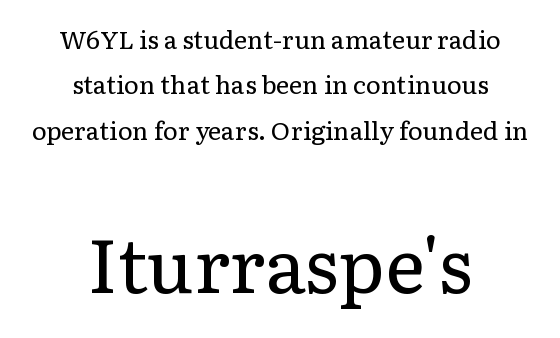
This rendering employs a face with finishing strokes, i.e., a serif. What stands out about the letter spacing? Nothing — it is the standard amount. Type without underlining. Spacing verdict: proportional, widths tailored to each character.
